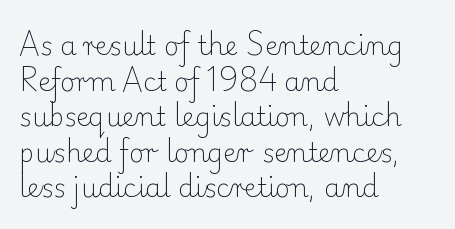
Q: Is the text bold? A: No.
Q: Is the text italic (slanted)? A: No, it is upright.
Q: Is the text underlined? A: No.
Q: How is the paragraph aligned? A: Left-aligned.
Q: Is the spacing between letters normal or unusually wide? A: Normal.
Q: Is the spacing between lines tight, normal or loose? A: Normal.
